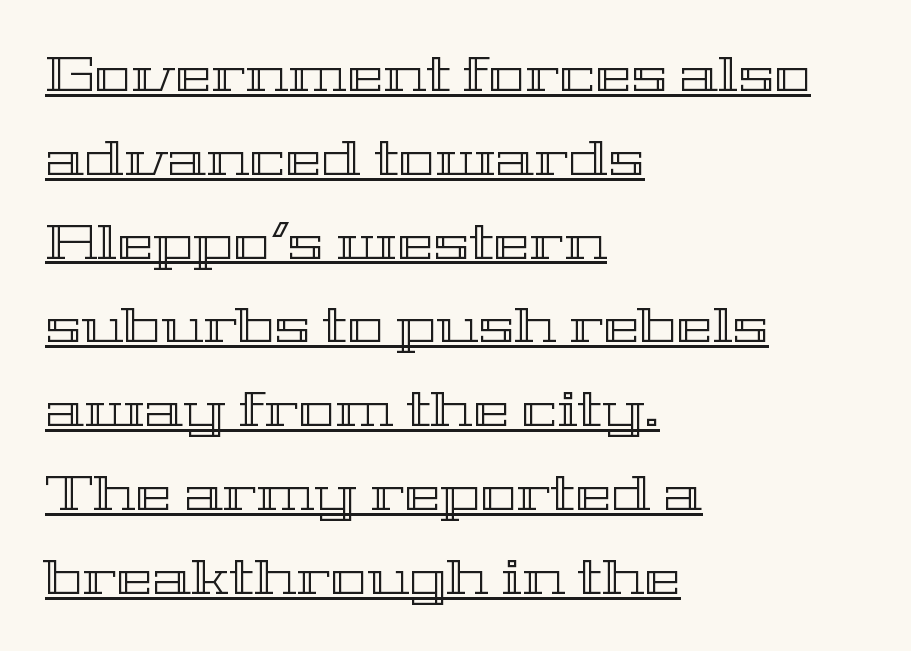
Q: Is the text italic (slanted)? A: No, it is upright.
Q: Is the text underlined? A: Yes.
Q: How is the paragraph aligned? A: Left-aligned.
Q: Is the spacing between letters normal or unusually wide? A: Normal.
Q: Width (condensed, normal, or wide)? A: Wide.
Q: x-height? A: Medium.
Q: Monospaced? A: No.
